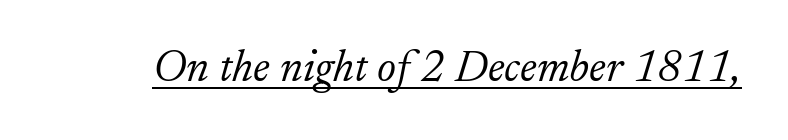
The image shows 45 px light serif type, italic (leaning right); set normal letter spacing, underlined; low stroke contrast and a small x-height.
